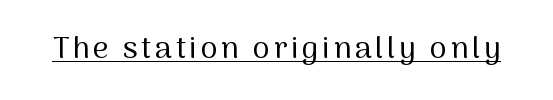
The image shows 31 px regular-weight sans-serif type, upright; set underlined; medium stroke contrast and a medium x-height.
